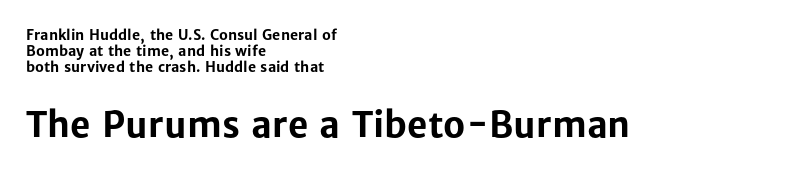
The text was rendered using a sans face with plain stroke endings. Bigger letters appear in the bottom chunk; the top chunk is reduced. The passage shown stacks its lines with hardly any gap. Line starts are locked; line ends wander.
